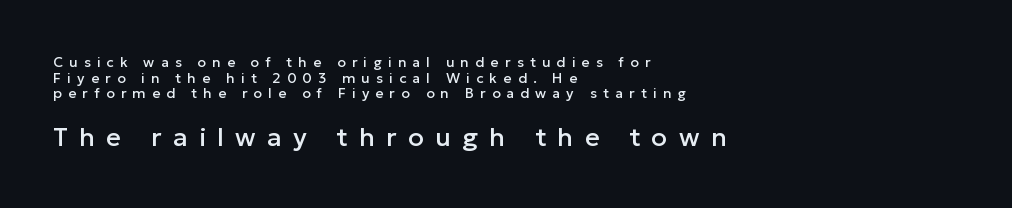
The image shows 26 px text type, upright; set left-aligned, tight line spacing (1.11x), unusually wide letter spacing (+0.44 em), not underlined; the second (bottom) block is 1.86x larger.
